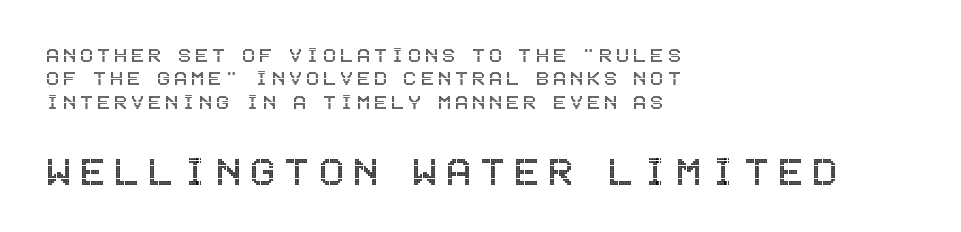
{"italic": "no", "width": "condensed", "x_height": "large", "underline": "no", "align": "left", "line_spacing": "tight", "line_spacing_ratio": 0.97, "larger_block": "second", "size_ratio": 2.0, "glyph_px": 48}
